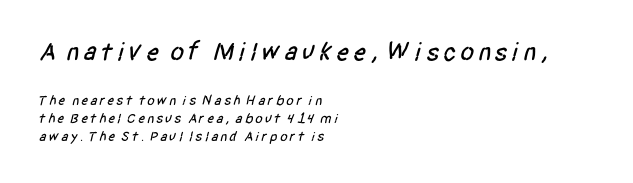
The image shows 26 px text type; set left-aligned, normal line spacing (1.28x), not underlined; the first (top) block is 1.86x larger.
